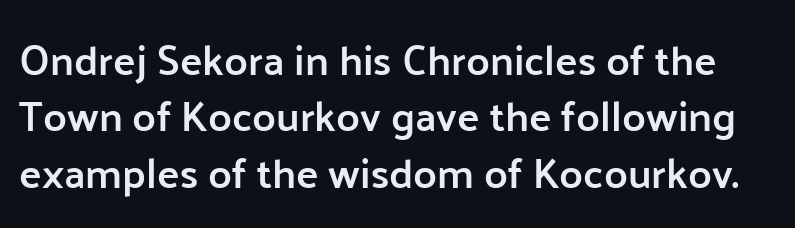
The image shows 42 px semibold sans-serif type, upright; set normal line spacing (1.34x), normal letter spacing, not underlined; low stroke contrast and a medium x-height.
